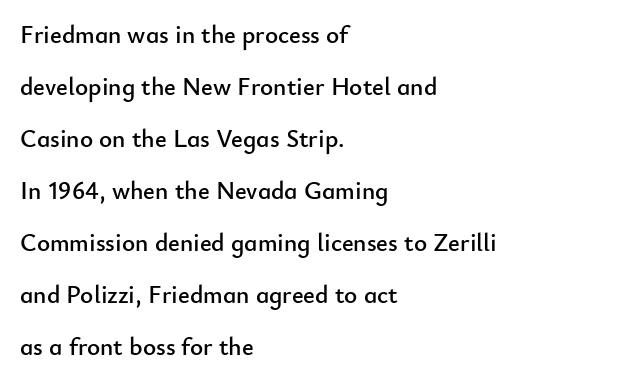
{"italic": "no", "underline": "no", "align": "left", "line_spacing": "loose", "line_spacing_ratio": 2.08, "letter_spacing": "normal", "letter_spacing_em": 0.0, "glyph_px": 25}
